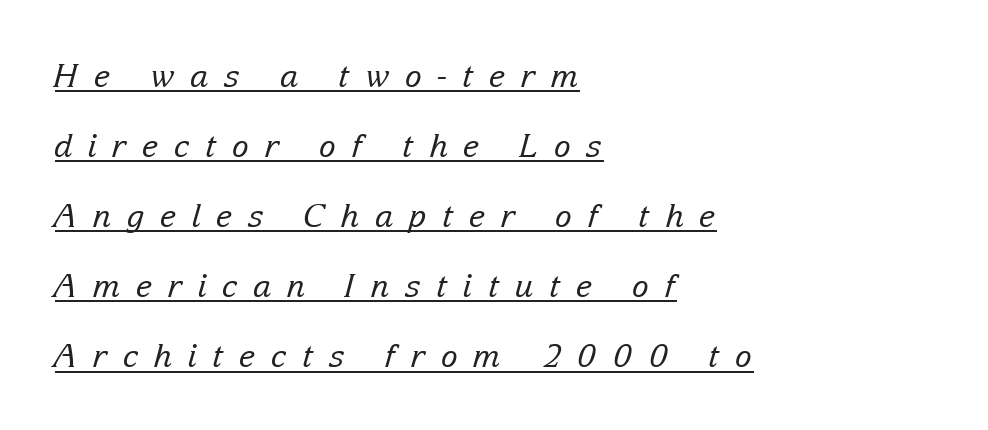
Yep, those are serifs on the letters. Glyph-to-glyph distance is far greater than everyday printed text. The typography opts for an oblique posture over an upright one. Students, observe the line beneath the letters — that is underlining.
